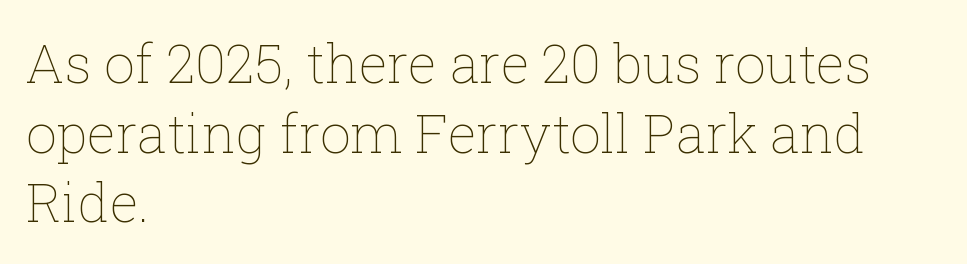
The weight would be labelled regular, book, light, or lighter still. Beneath every word, the page is bare. Each letter keeps its own natural width here, so spacing adapts to shape. The gaps between neighbouring characters are ordinary and unremarkable.
